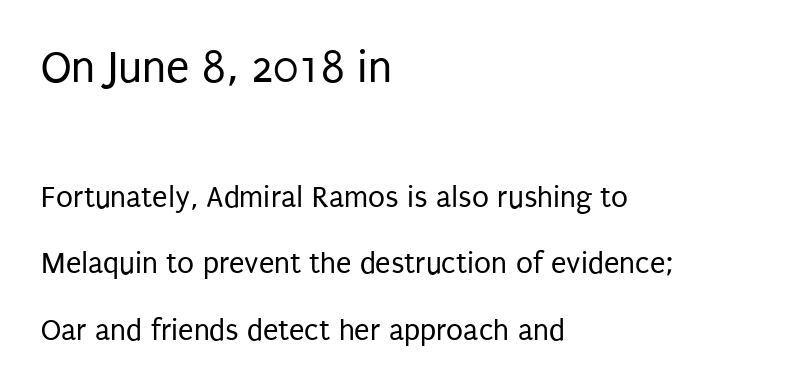
The lines are quadded left. The composition opens big and finishes small. Posture: upright roman. Nope, no serifs anywhere on these letters. If you measured baseline to baseline, you'd find a long distance.
